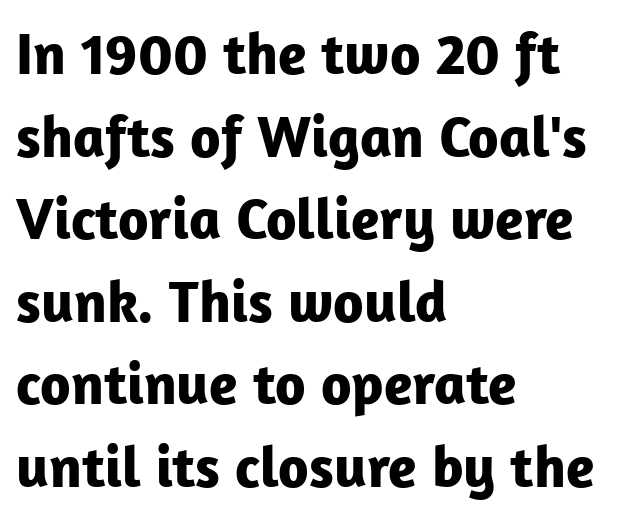
Q: Is the text bold? A: Yes.
Q: Is the text italic (slanted)? A: No, it is upright.
Q: Is the typeface a serif or a sans-serif typeface? A: Sans-serif.
Q: Is the text underlined? A: No.
Q: How is the paragraph aligned? A: Left-aligned.
Q: Is the spacing between letters normal or unusually wide? A: Normal.
Q: Is the spacing between lines tight, normal or loose? A: Normal.
Q: Width (condensed, normal, or wide)? A: Normal.
Q: Stroke contrast? A: Low.
Q: x-height? A: Medium.
Q: Monospaced? A: No.
